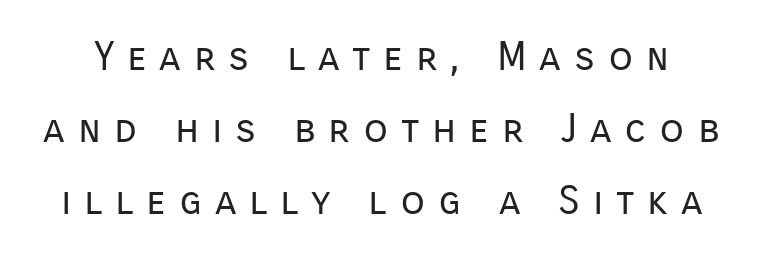
{"serif": "no", "italic": "no", "bold": "no", "weight": "regular", "width": "normal", "stroke_contrast": "low", "x_height": "medium", "monospaced": "no", "underline": "no", "line_spacing_ratio": 1.8, "letter_spacing": "wide", "letter_spacing_em": 0.32, "glyph_px": 40}
